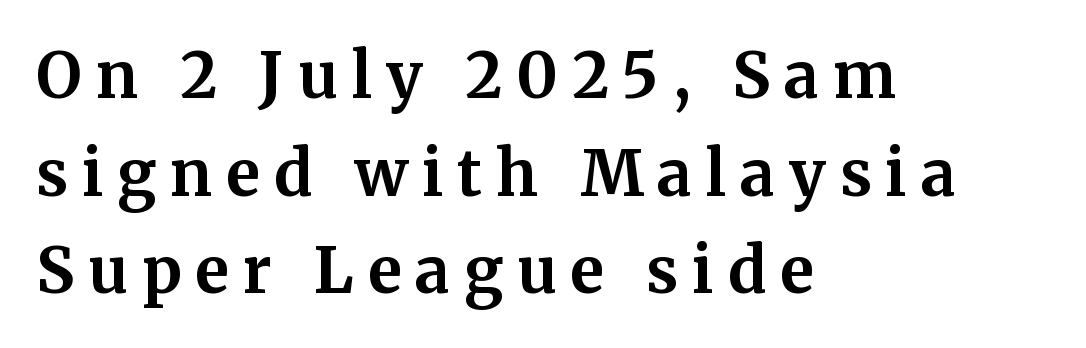
You could only call the tracking loose — the letters float apart. The lines in this sample share a left origin and differ only in where they stop. Just letters on the line, the space beneath them empty. Old-style or modern, the face here clearly has serifs. Horizontal bands of white between lines are of average thickness.
